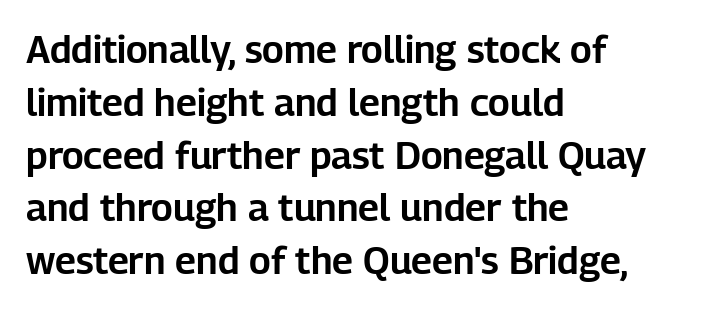
The image shows 38 px sans-serif type, upright; set left-aligned, normal line spacing (1.39x), normal letter spacing, not underlined; low stroke contrast and a medium x-height.
